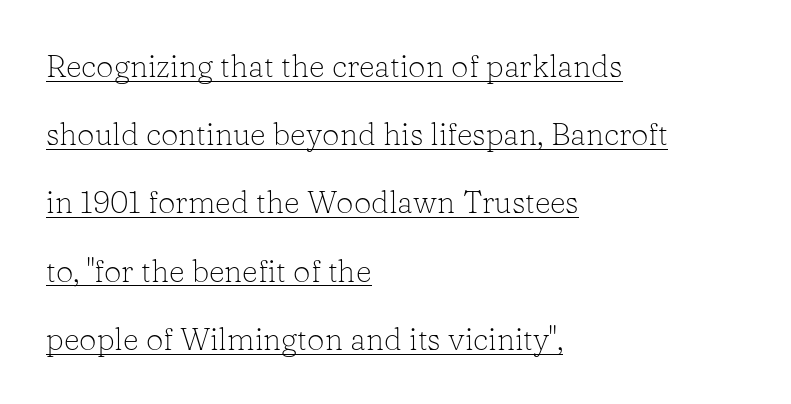
How are the letters spaced? Ordinarily, with no added tracking. Stem width sits at or under what a default text font uses. Varying glyph widths throughout — classic text-font behaviour. Glance below the letters and you will spot a drawn line. Font category for this specimen: serif. This is the regular roman posture of the typeface.
